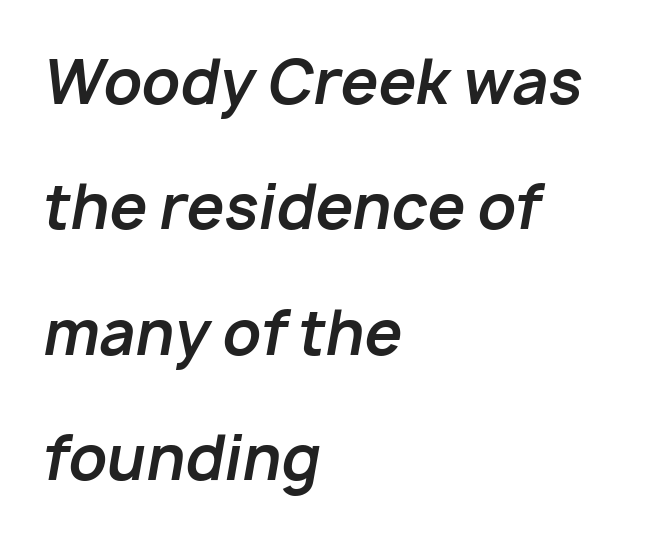
The characters look thick and weighty, a clear bold. Check under the words: just untouched page. Interline gaps are noticeably wide in this sample. These lines are rendered in a variable-pitch font.
